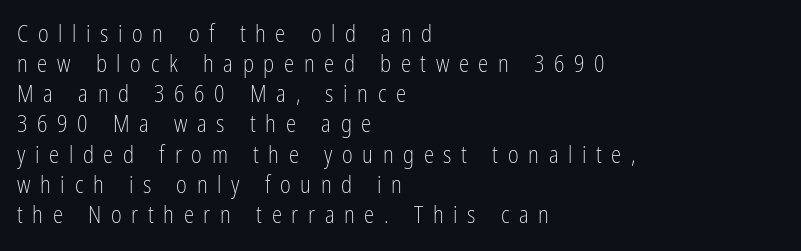
{"italic": "no", "bold": "no", "underline": "no", "align": "left", "line_spacing": "normal", "line_spacing_ratio": 1.31, "letter_spacing": "wide", "letter_spacing_em": 0.42, "glyph_px": 23}
